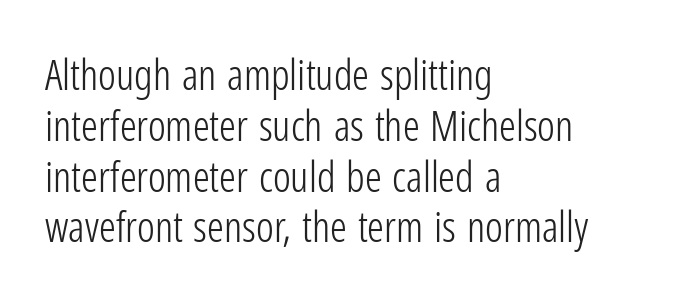
The letters stand straight up with perfectly vertical stems. Character widths vary here, with narrow letters taking less room than wide ones. Descender tails drop into unmarked territory. The paragraph has a hard left edge and a soft right edge. What kind of face is this? One without serifs — a sans.
